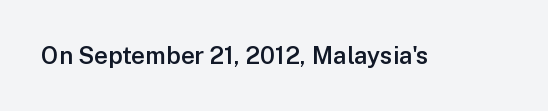
Q: Is the text bold? A: Semi-bold.
Q: Is the text italic (slanted)? A: No, it is upright.
Q: Is the text underlined? A: No.
Q: Is the spacing between letters normal or unusually wide? A: Normal.
